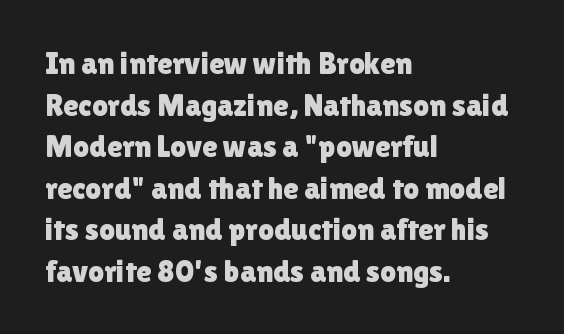
{"serif": "no", "italic": "no", "width": "normal", "x_height": "medium", "monospaced": "no", "underline": "no", "align": "left", "line_spacing": "normal", "line_spacing_ratio": 1.34, "letter_spacing": "normal", "letter_spacing_em": 0.0, "glyph_px": 31}
